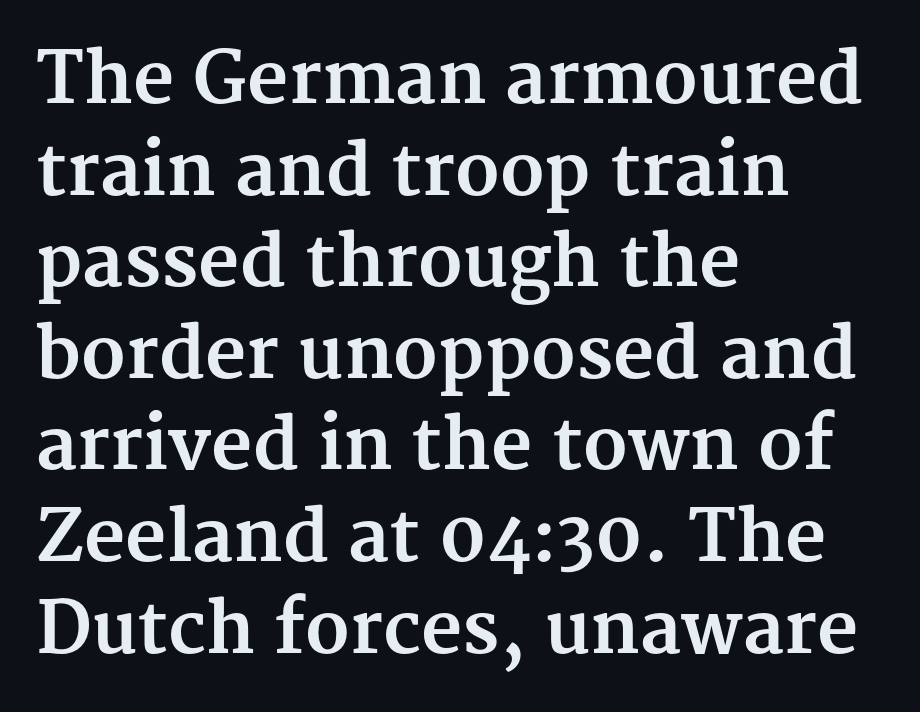
Look at the bottom of the vertical strokes: they flare into serifs here. The passage shown has conventional tracking throughout. Each letter keeps its own natural width here, so spacing adapts to shape. In terms of posture, this sample is upright.
